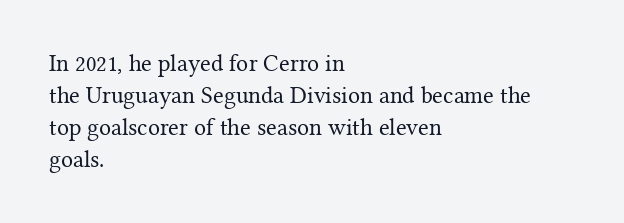
{"italic": "no", "bold": "no", "underline": "no", "align": "left", "line_spacing": "normal", "line_spacing_ratio": 1.34, "letter_spacing": "normal", "letter_spacing_em": 0.0, "glyph_px": 24}
